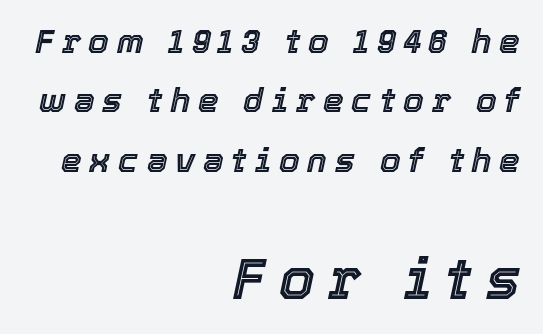
The image shows 57 px text type, italic (leaning right); set right-aligned, line spacing 1.8x, unusually wide letter spacing (+0.24 em), not underlined; the second (bottom) block is 1.73x larger; a medium x-height.
